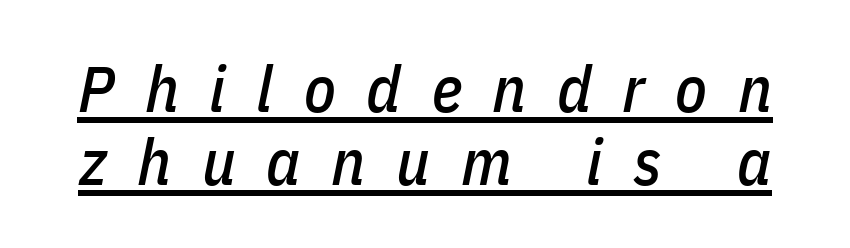
Here the glyphs are tracked loosely, breaking word shapes into spaced letters. This sample carries an underscore along the baseline area. Do the characters align in a grid? No, the font is proportional. Is there much room between lines? No — they nearly touch. Every character sits at an angle, as italics do.
